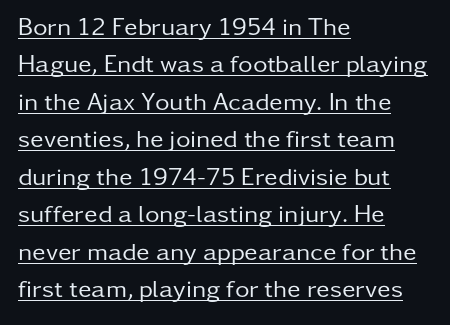
Tracking value appears to be zero — textbook default spacing. Regular leading. Descenders here cross a horizontal rule under the line. Is the block centered? No — it sits flush against the left margin. Vertical strokes here are truly vertical.
